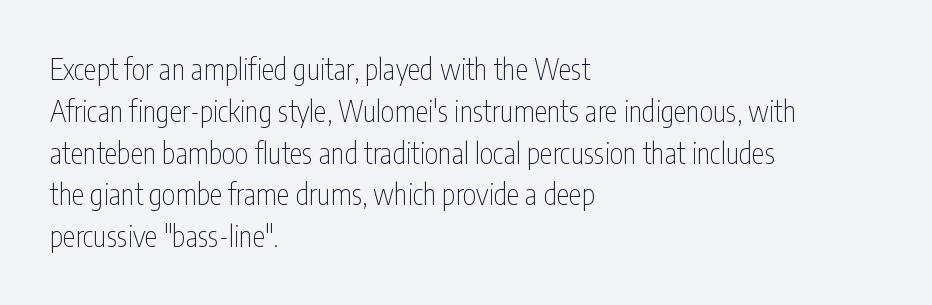
Horizontal bands of white between lines are of average thickness. Underline: absent. You could not count columns in this text — the font is proportionally spaced. The lettering stays uniformly vertical, giving the passage a roman look.
